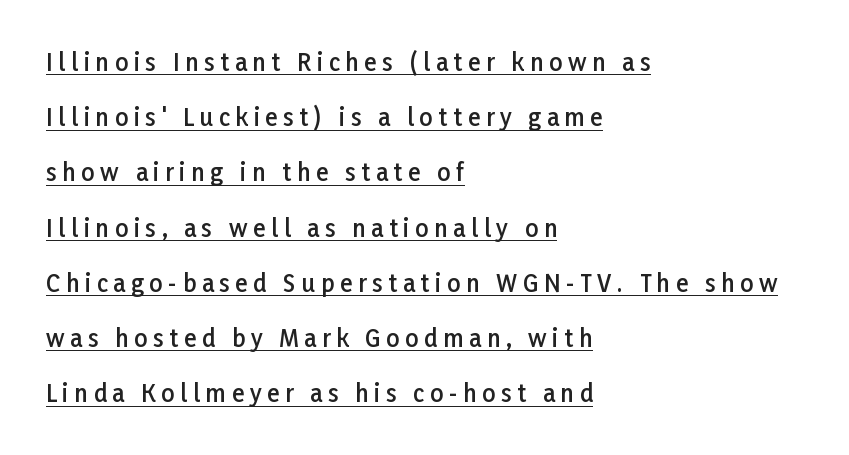
{"italic": "no", "bold": "semi", "underline": "yes", "align": "left", "line_spacing": "loose", "line_spacing_ratio": 2.4, "letter_spacing": "wide", "letter_spacing_em": 0.25, "glyph_px": 23}
